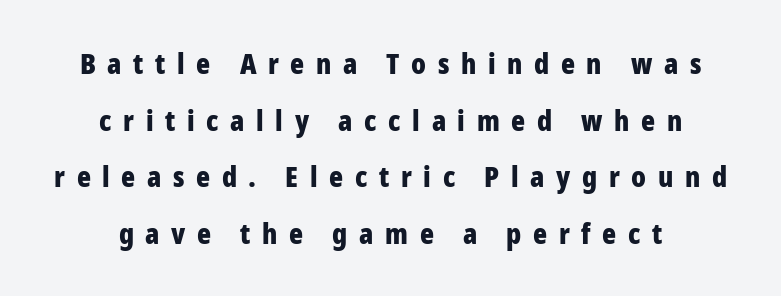
{"serif": "no", "italic": "no", "bold": "yes", "weight": "bold", "width": "condensed", "stroke_contrast": "low", "x_height": "medium", "monospaced": "no", "underline": "no", "align": "center", "line_spacing": "loose", "line_spacing_ratio": 1.95, "letter_spacing": "wide", "letter_spacing_em": 0.4, "glyph_px": 29}
